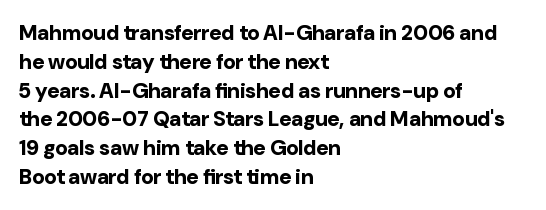
Q: Is the text bold? A: Yes.
Q: Is the text italic (slanted)? A: No, it is upright.
Q: Is the text underlined? A: No.
Q: How is the paragraph aligned? A: Left-aligned.
Q: Is the spacing between letters normal or unusually wide? A: Normal.
Q: Is the spacing between lines tight, normal or loose? A: Normal.
